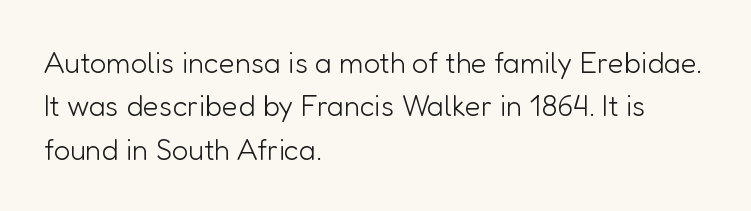
These glyphs show unthickened strokes, regular width or finer. Check where the strokes stop: nothing finishes them off — pure sans. Is this a fixed-width face? No — the glyphs have proportional, varying widths. Horizontally, the lines are justified to the leading edge only. Descenders are the only things crossing below the line.
